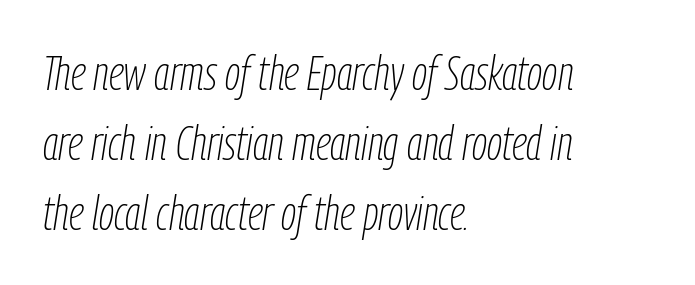
Q: Is the text bold? A: No.
Q: Is the text italic (slanted)? A: Yes, it leans right by about 9 degrees.
Q: Is the text underlined? A: No.
Q: How is the paragraph aligned? A: Left-aligned.
Q: Is the spacing between letters normal or unusually wide? A: Normal.
Q: Is the spacing between lines tight, normal or loose? A: Normal.
Q: Width (condensed, normal, or wide)? A: Condensed.
Q: Stroke contrast? A: Low.
Q: x-height? A: Medium.
Q: Monospaced? A: No.
